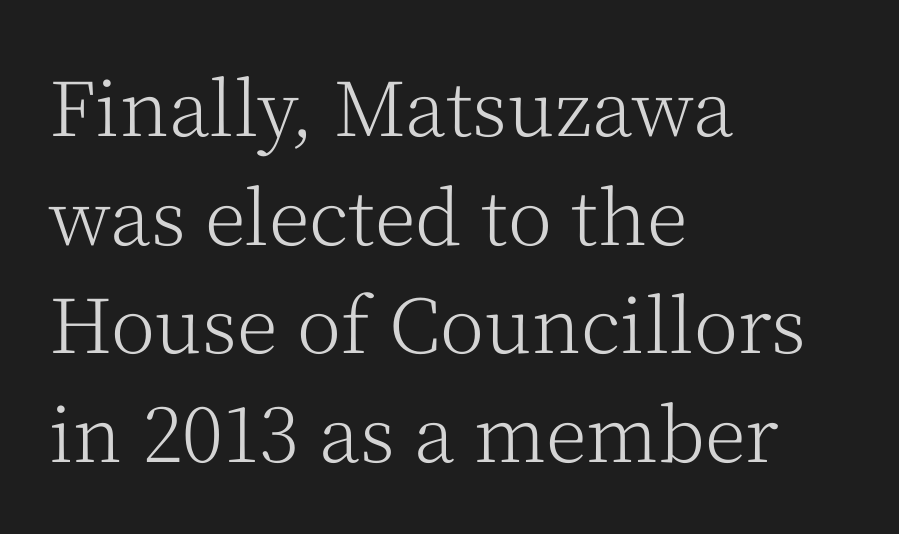
Just letters on the line, the space beneath them empty. This sample uses an upright cut, with every glyph sitting square on the baseline. The paragraph has a hard left edge and a soft right edge. Line spacing here is normal.
